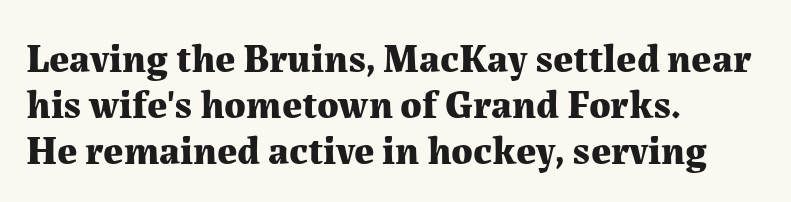
Students, observe: this is what under-led, compact text looks like. Honestly, the letter spacing is just normal — you wouldn't notice it. Underline: absent. I'd call this a serif setting — the letters wear small feet. Short and long lines alike share a common starting point at left.
